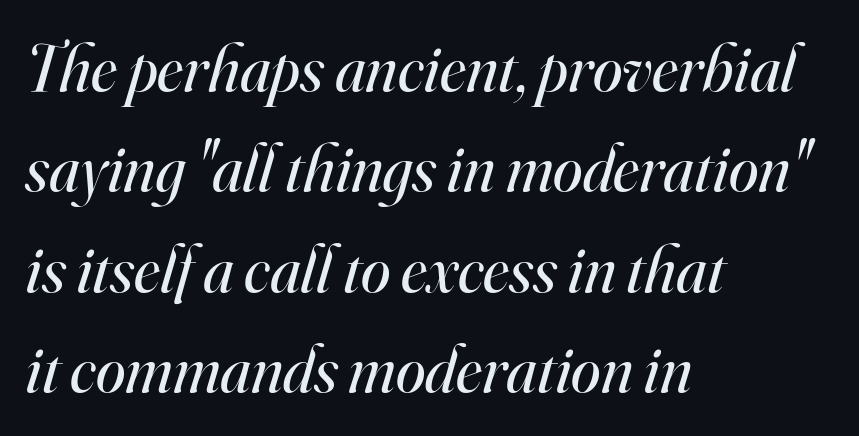
The image shows 67 px regular-weight serif type, italic (leaning right); set left-aligned, normal line spacing (1.5x), normal letter spacing, not underlined; high stroke contrast and a small x-height.
